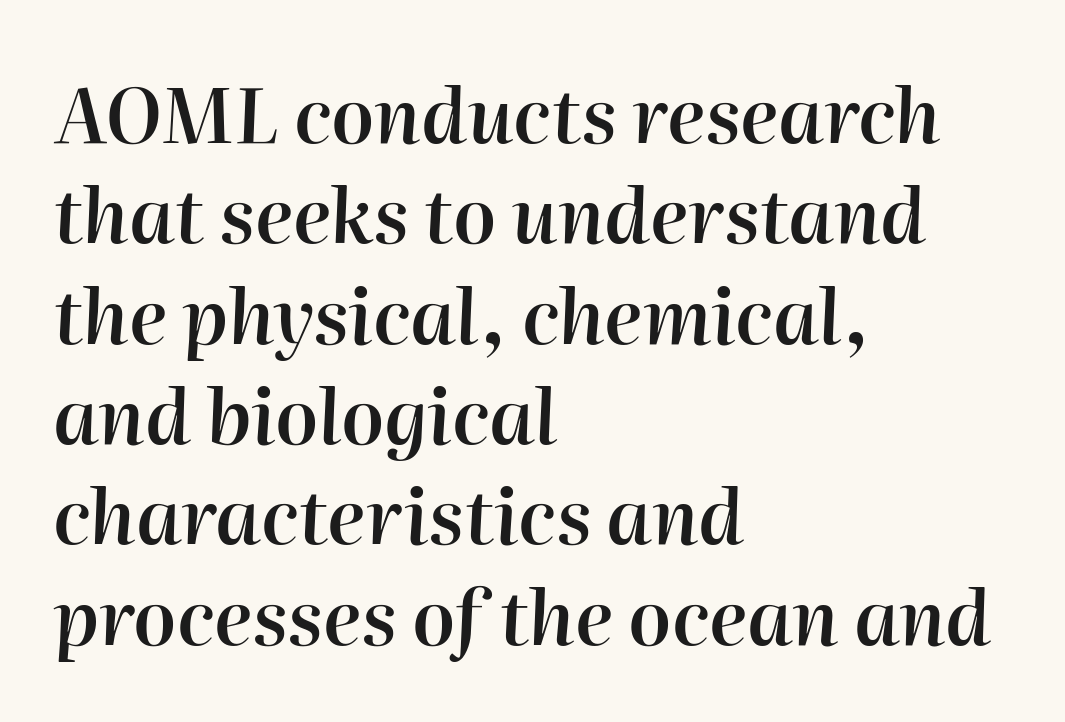
{"italic": "yes", "lean": "right", "slant_degrees": 2, "bold": "semi", "weight": "semibold", "width": "normal", "stroke_contrast": "high", "x_height": "medium", "monospaced": "no", "underline": "no", "align": "left", "line_spacing": "normal", "line_spacing_ratio": 1.32, "letter_spacing": "normal", "letter_spacing_em": 0.0, "glyph_px": 76}
